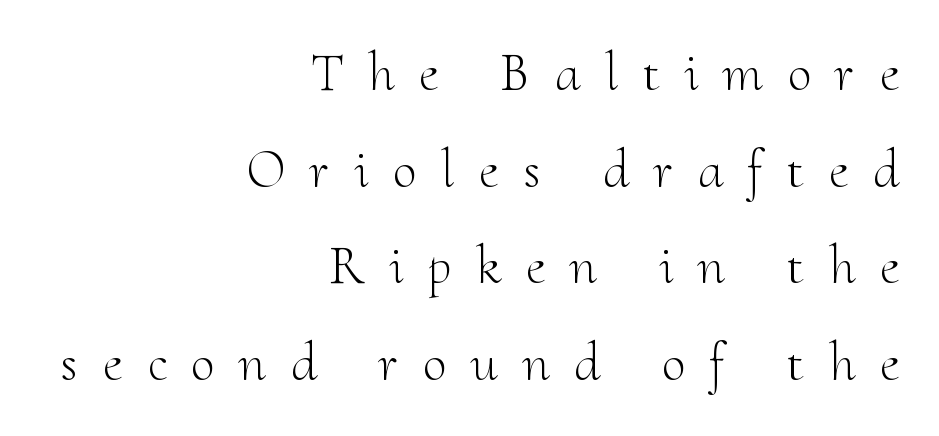
The image shows 54 px light serif type, upright; set right-aligned, line spacing 1.79x, unusually wide letter spacing (+0.46 em), not underlined; medium stroke contrast and a small x-height.
